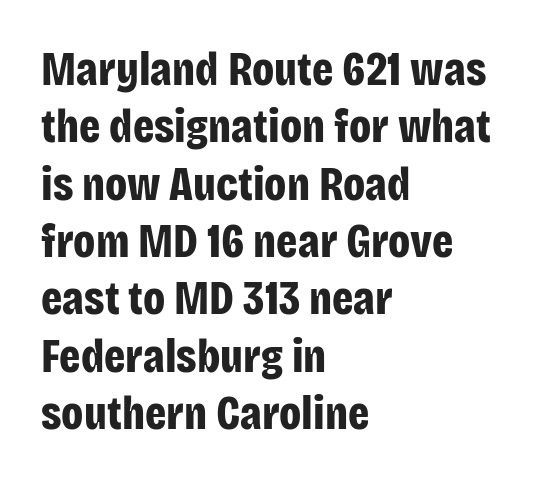
The image shows 47 px bold, condensed sans-serif type, upright; set left-aligned, line spacing 1.22x, normal letter spacing, not underlined; low stroke contrast and a large x-height.
